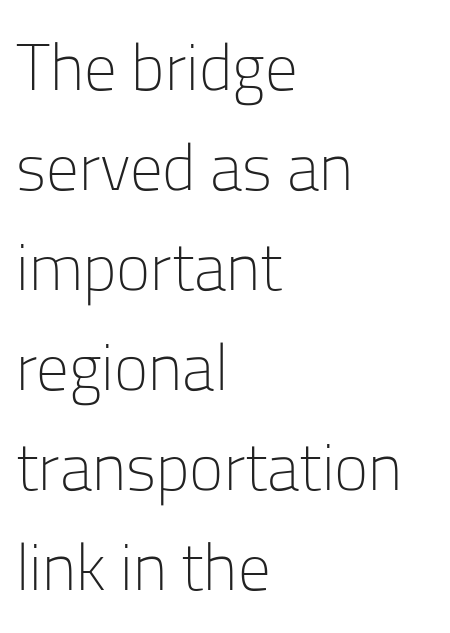
{"serif": "no", "italic": "no", "bold": "no", "weight": "light", "width": "normal", "stroke_contrast": "low", "x_height": "medium", "monospaced": "no", "underline": "no", "align": "left", "line_spacing": "normal", "line_spacing_ratio": 1.54, "letter_spacing": "normal", "letter_spacing_em": 0.0, "glyph_px": 65}
